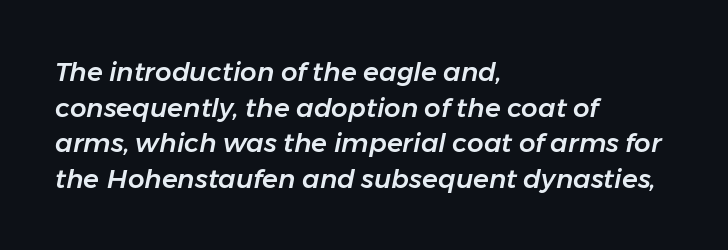
Q: Is the text italic (slanted)? A: Yes, it leans right by about 11 degrees.
Q: Is the text underlined? A: No.
Q: How is the paragraph aligned? A: Left-aligned.
Q: Is the spacing between letters normal or unusually wide? A: Normal.
Q: Is the spacing between lines tight, normal or loose? A: Normal.
